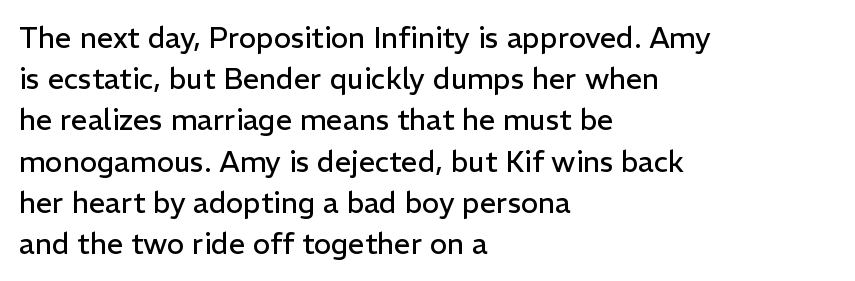
Q: Is the text bold? A: No.
Q: Is the text italic (slanted)? A: No, it is upright.
Q: Is the typeface a serif or a sans-serif typeface? A: Sans-serif.
Q: Is the text underlined? A: No.
Q: How is the paragraph aligned? A: Left-aligned.
Q: Is the spacing between letters normal or unusually wide? A: Normal.
Q: Is the spacing between lines tight, normal or loose? A: Normal.
Q: Width (condensed, normal, or wide)? A: Normal.
Q: Stroke contrast? A: Low.
Q: x-height? A: Medium.
Q: Monospaced? A: No.
